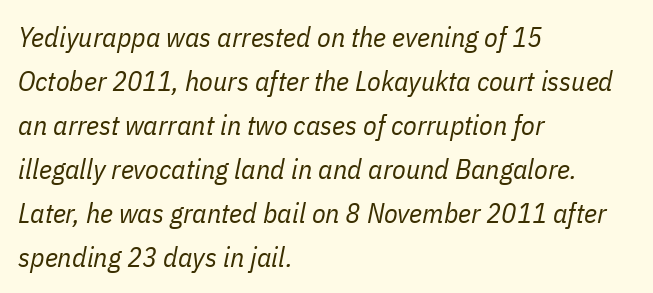
The image shows 28 px regular-weight, condensed type, italic (leaning right); set left-aligned, normal line spacing (1.57x), normal letter spacing, not underlined; low stroke contrast and a medium x-height.
